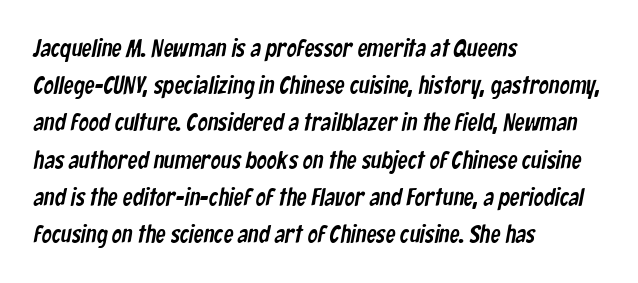
{"underline": "no", "align": "left", "line_spacing": "normal", "line_spacing_ratio": 1.49, "letter_spacing": "normal", "letter_spacing_em": 0.0, "glyph_px": 25}
